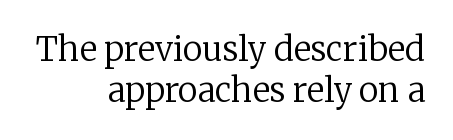
The image shows 33 px regular-weight serif type, upright; set right-aligned, line spacing 1.23x, normal letter spacing, not underlined; low stroke contrast and a medium x-height.
